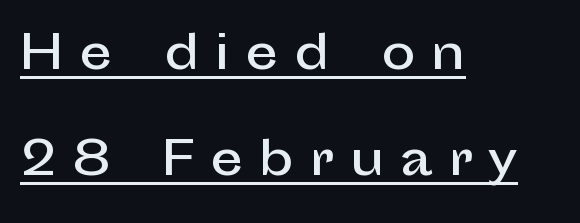
The image shows 46 px sans-serif type, upright; set left-aligned, loose line spacing (2.31x), unusually wide letter spacing (+0.35 em), underlined; low stroke contrast and a medium x-height.
